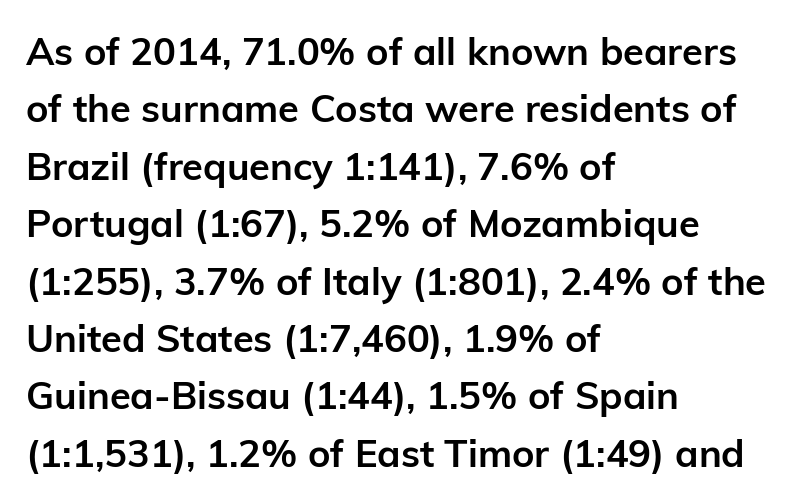
The image shows 38 px semibold sans-serif type, upright; set left-aligned, normal line spacing (1.51x), normal letter spacing, not underlined; low stroke contrast and a medium x-height.
